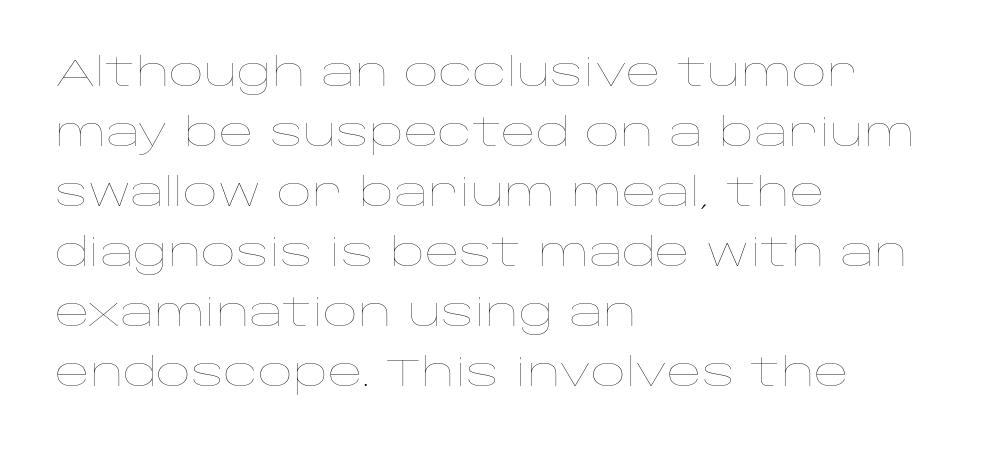
Notice how the passage keeps a crisp vertical edge on the left only. Is the type heavy? It reads as light-to-regular instead. One glance says typical: line gaps are just what's usual. Is this a fixed-width face? No — the glyphs have proportional, varying widths.
